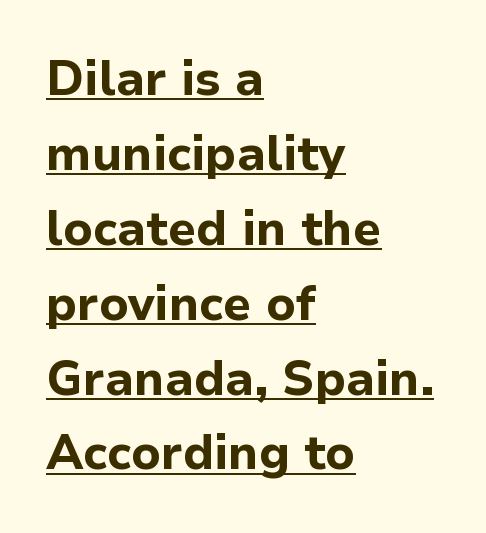
Each line of the rendering has a horizontal stroke beneath the glyphs. If you drew a line through each stem, it would be perfectly vertical. Every row of glyphs begins at an identical x-position on the left. Notice how thick the strokes are: this is what a full bold looks like. The space between consecutive lines is moderate.
